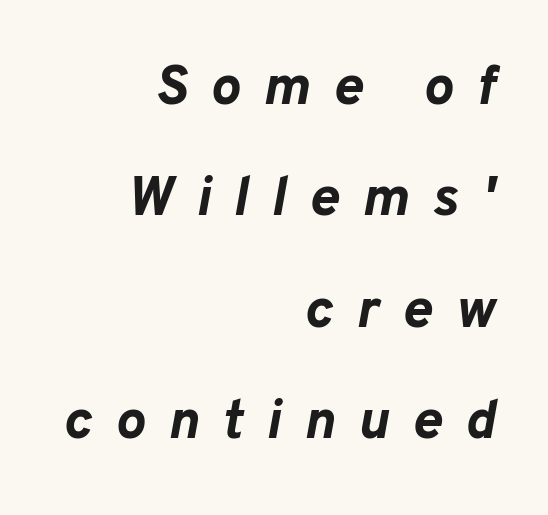
Q: Is the text bold? A: Yes.
Q: Is the text italic (slanted)? A: Yes, it leans right by about 10 degrees.
Q: Is the text underlined? A: No.
Q: How is the paragraph aligned? A: Right-aligned.
Q: Is the spacing between letters normal or unusually wide? A: Unusually wide.
Q: Is the spacing between lines tight, normal or loose? A: Loose.
Q: Width (condensed, normal, or wide)? A: Normal.
Q: Stroke contrast? A: Low.
Q: x-height? A: Medium.
Q: Monospaced? A: No.
